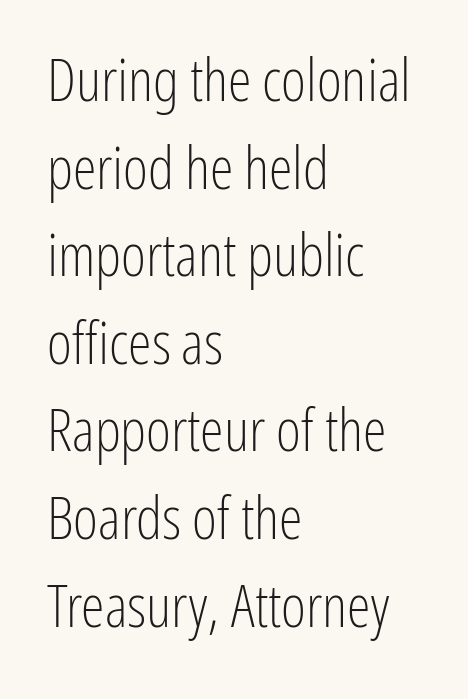
The image shows 60 px light, condensed sans-serif type, upright; set left-aligned, normal line spacing (1.46x), normal letter spacing, not underlined; low stroke contrast and a medium x-height.
